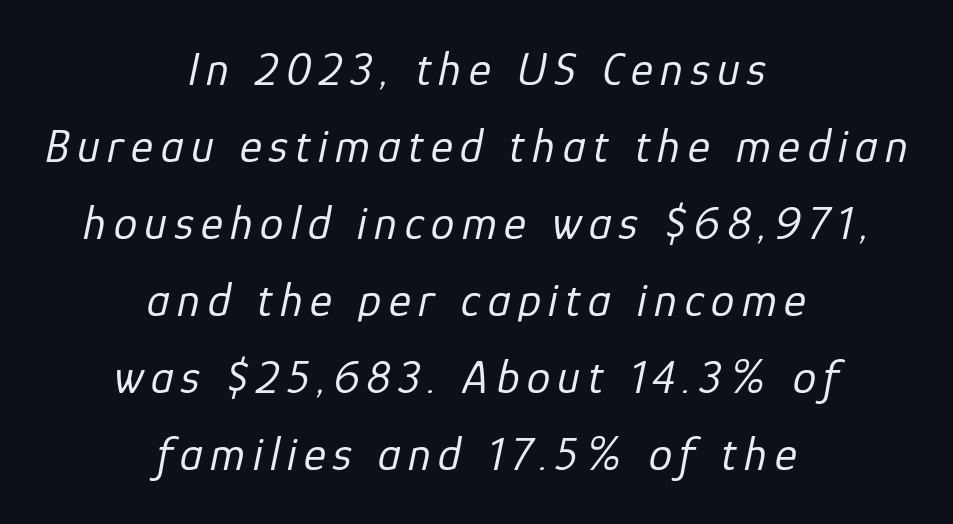
{"italic": "yes", "lean": "right", "slant_degrees": 12, "bold": "no", "weight": "regular", "width": "normal", "stroke_contrast": "low", "x_height": "medium", "monospaced": "no", "underline": "no", "align": "center", "line_spacing": "normal", "line_spacing_ratio": 1.64, "glyph_px": 47}
